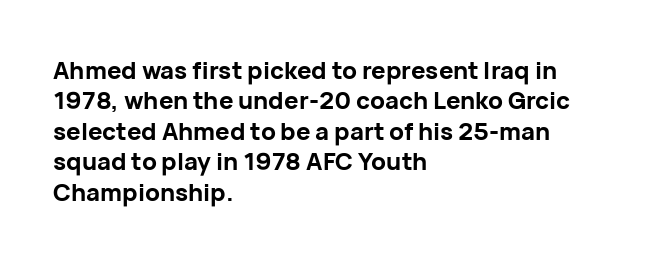
The glyphs are unaccompanied by any horizontal stroke below them. The leading is moderate, giving the passage an even texture. Left-aligned paragraph, ragged on the right. A full-strength bold gives these letters their thick strokes. This sample uses an upright cut, with every glyph sitting square on the baseline.
